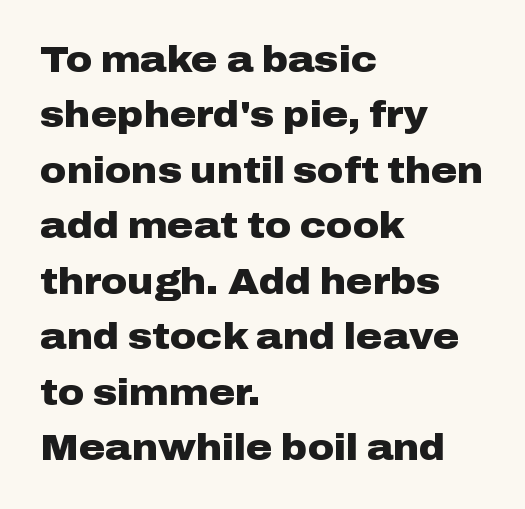
The image shows 36 px heavy, wide sans-serif type, upright; set left-aligned, normal line spacing (1.54x), normal letter spacing, not underlined; low stroke contrast and a medium x-height.
